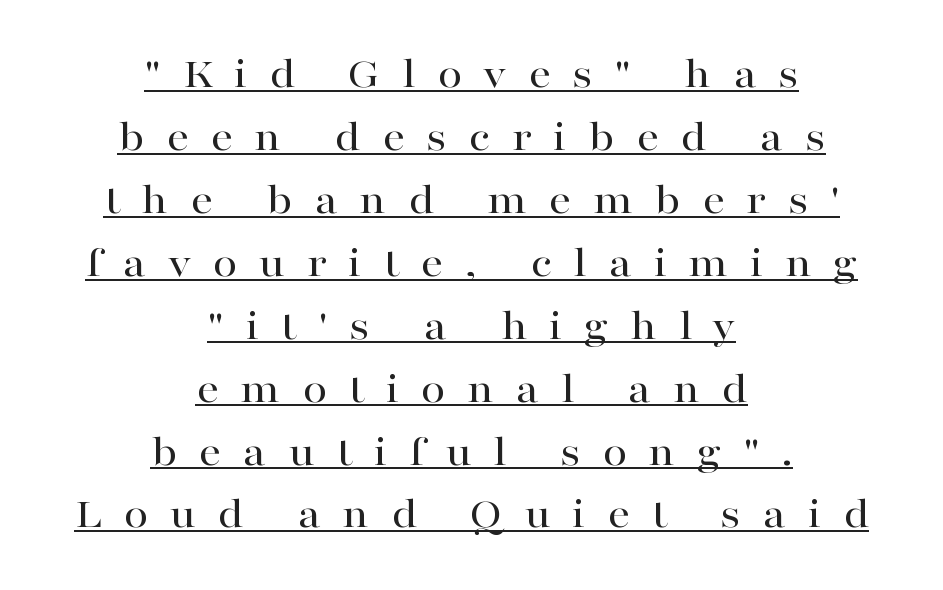
The image shows 44 px wide serif type, upright; set centered, normal line spacing (1.43x), unusually wide letter spacing (+0.49 em), underlined; high stroke contrast and a medium x-height.
